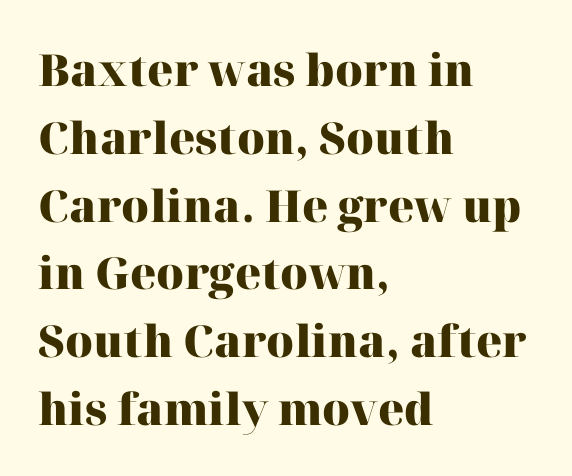
Left-aligned paragraph, ragged on the right. Note: serifs present on the glyphs. These lines were composed using upright roman letters. What's the leading like? Ordinary, nothing unusual. A clean baseline with only descenders dipping below it.
